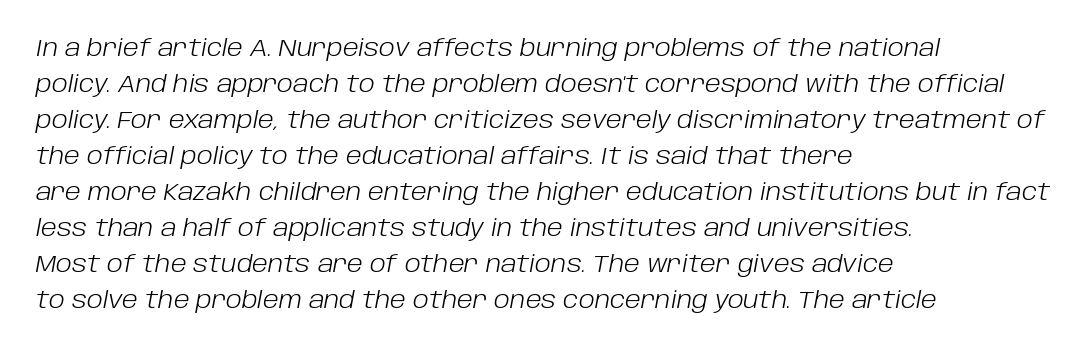
{"italic": "yes", "lean": "right", "slant_degrees": 10, "bold": "no", "underline": "no", "align": "left", "line_spacing": "normal", "line_spacing_ratio": 1.5, "letter_spacing": "normal", "letter_spacing_em": 0.0, "glyph_px": 24}
